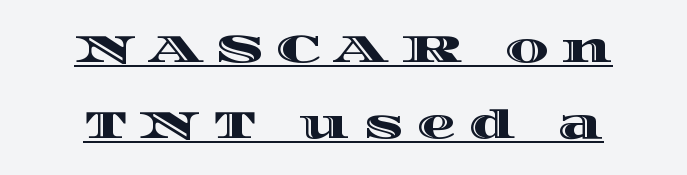
{"italic": "no", "width": "wide", "x_height": "large", "monospaced": "no", "underline": "yes", "align": "center", "line_spacing": "loose", "line_spacing_ratio": 1.94, "letter_spacing": "wide", "letter_spacing_em": 0.33, "glyph_px": 39}
